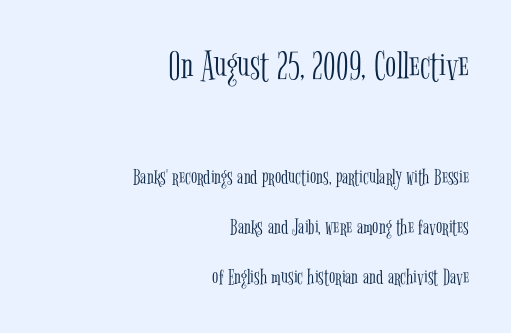
The image shows 41 px light, condensed serif type, upright; set right-aligned, loose line spacing (2.17x), normal letter spacing, not underlined; the first (top) block is 1.78x larger; low stroke contrast and a medium x-height.
